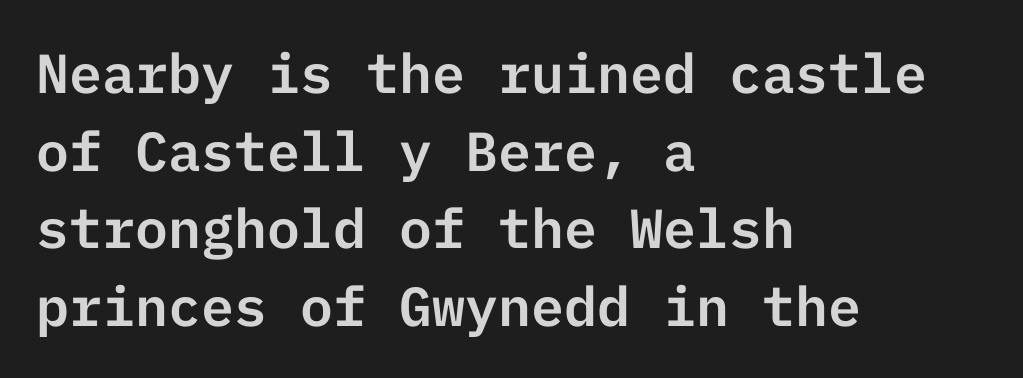
Q: Is the text italic (slanted)? A: No, it is upright.
Q: Is the typeface a serif or a sans-serif typeface? A: Sans-serif.
Q: Is the text underlined? A: No.
Q: How is the paragraph aligned? A: Left-aligned.
Q: Is the spacing between letters normal or unusually wide? A: Normal.
Q: Is the spacing between lines tight, normal or loose? A: Normal.
Q: Width (condensed, normal, or wide)? A: Normal.
Q: Stroke contrast? A: Low.
Q: x-height? A: Medium.
